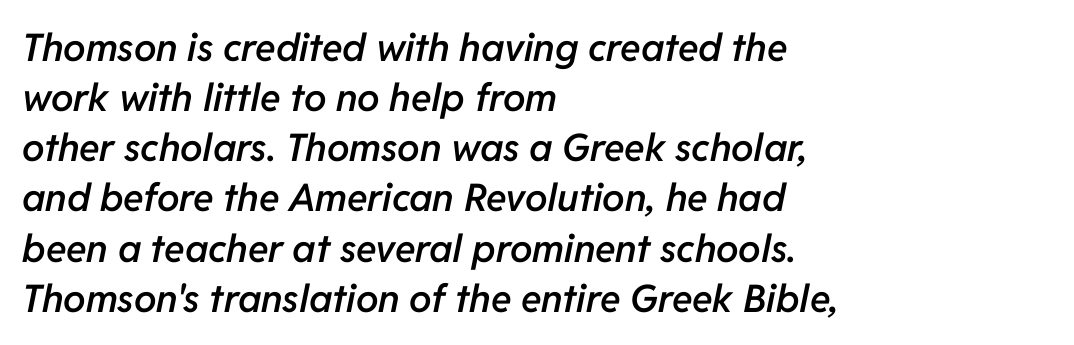
{"italic": "yes", "lean": "right", "slant_degrees": 11, "bold": "semi", "weight": "semibold", "width": "normal", "stroke_contrast": "low", "x_height": "medium", "monospaced": "no", "underline": "no", "align": "left", "line_spacing": "normal", "line_spacing_ratio": 1.32, "letter_spacing": "normal", "letter_spacing_em": 0.0, "glyph_px": 38}
